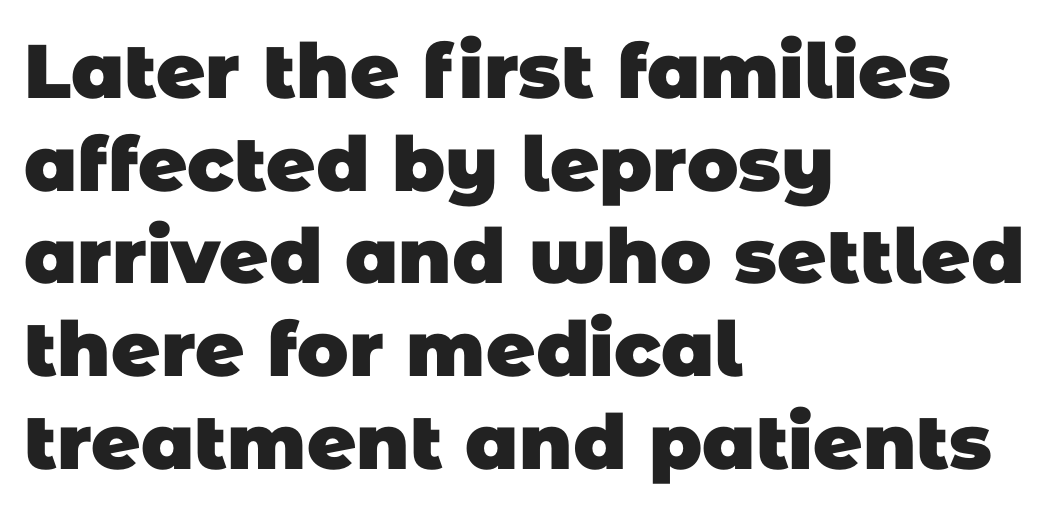
{"serif": "no", "bold": "yes", "weight": "heavy", "width": "normal", "stroke_contrast": "low", "x_height": "large", "monospaced": "no", "underline": "no", "align": "left", "line_spacing_ratio": 1.22, "letter_spacing": "normal", "letter_spacing_em": 0.0, "glyph_px": 76}
